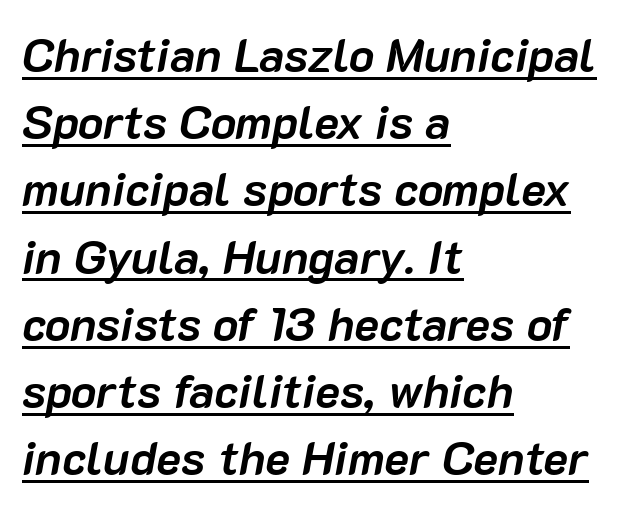
Q: Is the text bold? A: Yes.
Q: Is the text italic (slanted)? A: Yes, it leans right by about 10 degrees.
Q: Is the text underlined? A: Yes.
Q: How is the paragraph aligned? A: Left-aligned.
Q: Is the spacing between letters normal or unusually wide? A: Normal.
Q: Is the spacing between lines tight, normal or loose? A: Normal.
Q: Width (condensed, normal, or wide)? A: Normal.
Q: Stroke contrast? A: Low.
Q: x-height? A: Medium.
Q: Monospaced? A: No.
